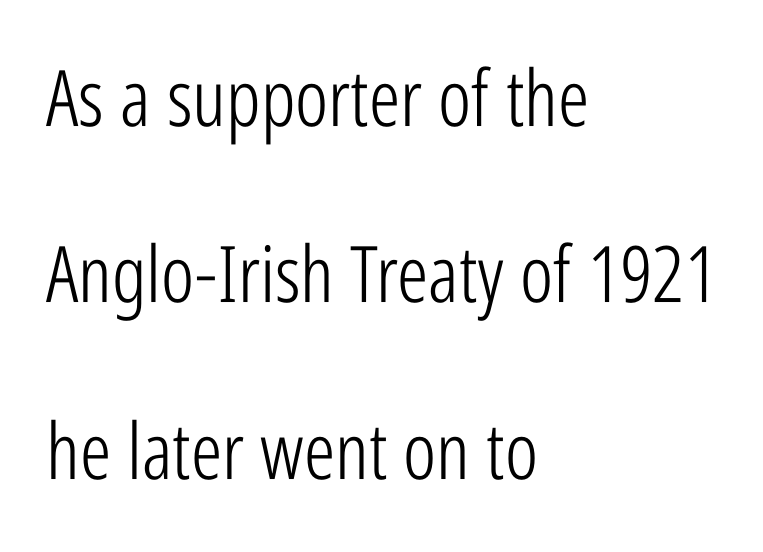
Q: Is the text bold? A: No.
Q: Is the text italic (slanted)? A: No, it is upright.
Q: Is the typeface a serif or a sans-serif typeface? A: Sans-serif.
Q: Is the text underlined? A: No.
Q: How is the paragraph aligned? A: Left-aligned.
Q: Is the spacing between letters normal or unusually wide? A: Normal.
Q: Is the spacing between lines tight, normal or loose? A: Loose.
Q: Width (condensed, normal, or wide)? A: Condensed.
Q: Stroke contrast? A: Low.
Q: x-height? A: Medium.
Q: Monospaced? A: No.
